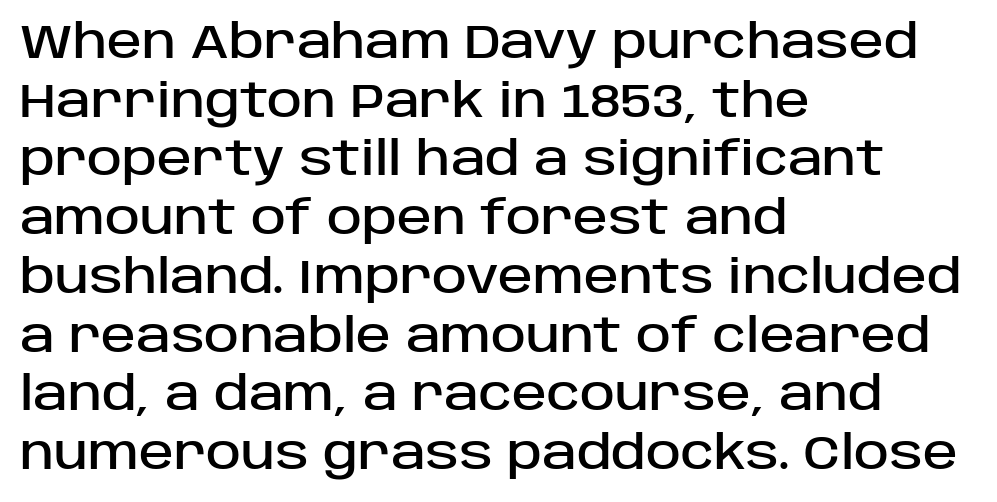
The image shows 47 px sans-serif type, upright; set left-aligned, normal line spacing (1.25x), normal letter spacing, not underlined; low stroke contrast and a large x-height.
